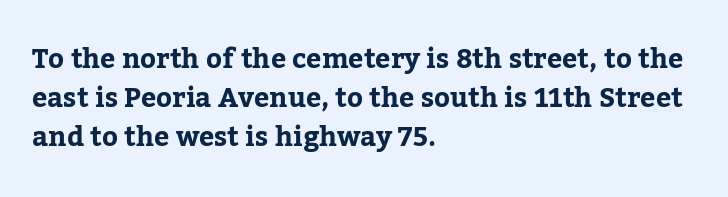
Q: Is the text italic (slanted)? A: No, it is upright.
Q: Is the text underlined? A: No.
Q: How is the paragraph aligned? A: Left-aligned.
Q: Is the spacing between letters normal or unusually wide? A: Normal.
Q: Is the spacing between lines tight, normal or loose? A: Normal.
